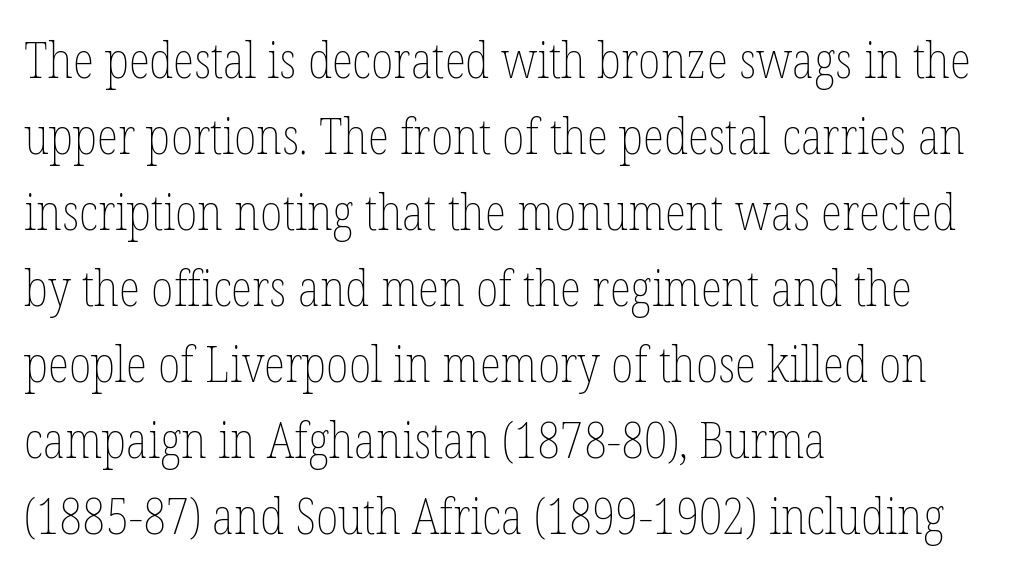
The letterforms sit at book weight or below. A typesetter would call this proportional, since set widths differ per character. Whoever set this chose a conventional vertical rhythm. The string is rendered with underlining switched off. The tracking reads as untouched default to a designer's eye.
